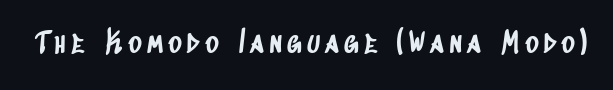
Letters rest on an invisible, unmarked baseline. To sum up the face: it is a sans, with no serifs. The rendering uses natural spacing where letterforms have individual widths.
